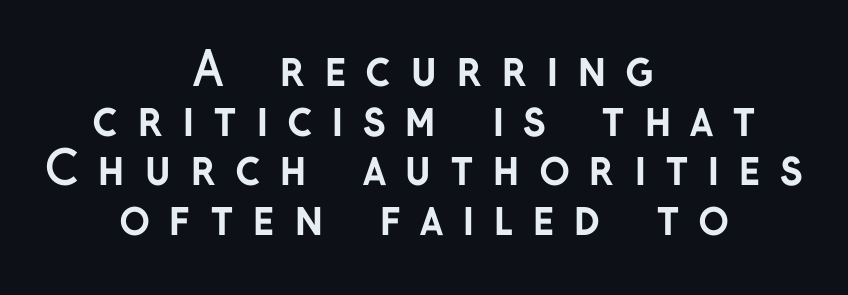
{"serif": "no", "italic": "no", "bold": "yes", "weight": "semibold", "width": "normal", "stroke_contrast": "low", "x_height": "medium", "monospaced": "no", "underline": "no", "align": "center", "line_spacing": "tight", "line_spacing_ratio": 1.08, "letter_spacing": "wide", "letter_spacing_em": 0.4, "glyph_px": 46}
